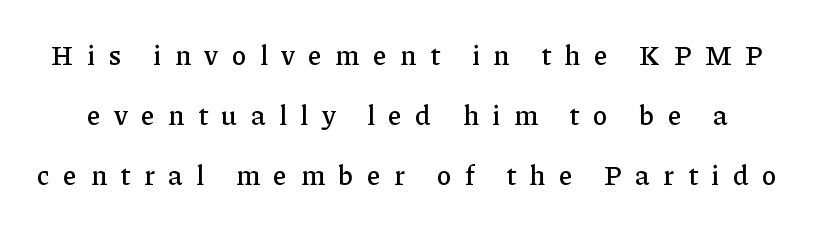
This is the regular roman posture of the typeface. Caption: expanded tracking, letters set apart. Line spacing here is loose. Clear beneath every line of the passage.
